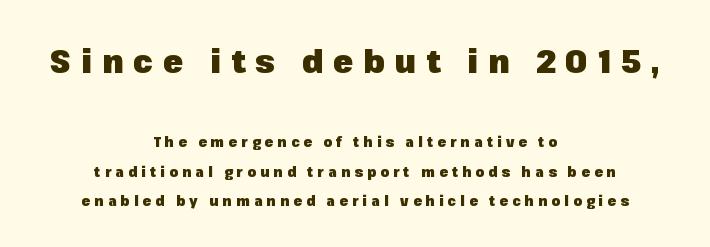
{"serif": "no", "italic": "no", "bold": "yes", "weight": "heavy", "width": "normal", "stroke_contrast": "low", "x_height": "medium", "monospaced": "no", "underline": "no", "align": "center", "line_spacing": "loose", "line_spacing_ratio": 2.09, "letter_spacing": "wide", "letter_spacing_em": 0.3, "larger_block": "first", "size_ratio": 2.36, "glyph_px": 33}
